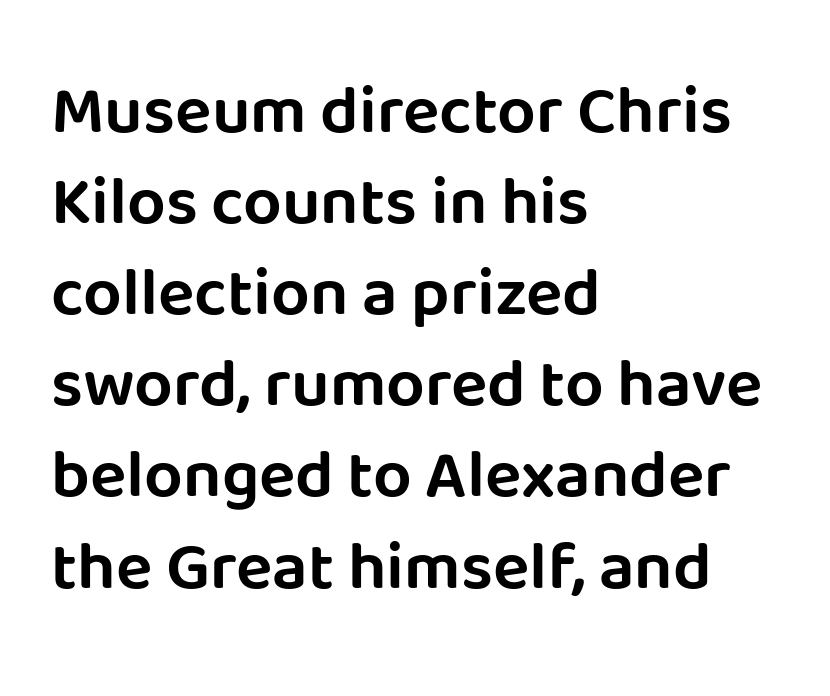
Q: Is the text italic (slanted)? A: No, it is upright.
Q: Is the typeface a serif or a sans-serif typeface? A: Sans-serif.
Q: Is the text underlined? A: No.
Q: How is the paragraph aligned? A: Left-aligned.
Q: Is the spacing between letters normal or unusually wide? A: Normal.
Q: Is the spacing between lines tight, normal or loose? A: Normal.
Q: Width (condensed, normal, or wide)? A: Normal.
Q: Stroke contrast? A: Low.
Q: x-height? A: Large.
Q: Monospaced? A: No.
